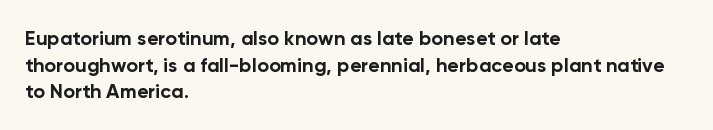
The typography opts for an upright posture over an oblique one. A classic flush-left, rag-right setting is used for this passage. Words appear dense and cohesive because spacing is normal. A full-strength bold gives these letters their thick strokes. Rule under the text: the space is simply empty.
